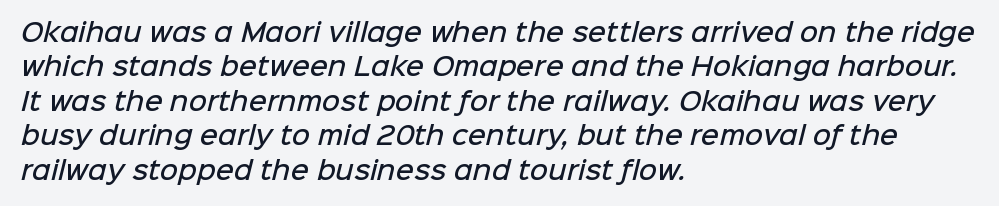
The image shows 25 px text type; set left-aligned, normal line spacing (1.38x), normal letter spacing, not underlined.
